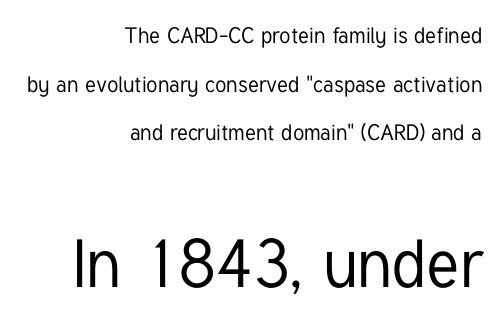
Q: Is the text italic (slanted)? A: No, it is upright.
Q: Is the typeface a serif or a sans-serif typeface? A: Sans-serif.
Q: Is the text underlined? A: No.
Q: How is the paragraph aligned? A: Right-aligned.
Q: Is the spacing between letters normal or unusually wide? A: Normal.
Q: Is the spacing between lines tight, normal or loose? A: Loose.
Q: Which block of text is set in a larger size, the first (top) or the second (bottom)? A: The second (bottom) one.
Q: Width (condensed, normal, or wide)? A: Condensed.
Q: Stroke contrast? A: Low.
Q: x-height? A: Medium.
Q: Monospaced? A: No.
